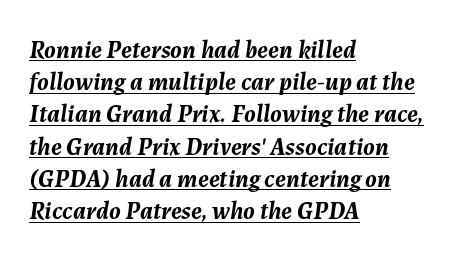
These lines were composed using italics. Emphasis by weight is at full strength: bold. What's the leading like? Ordinary, nothing unusual. This rendering features underlined lettering.
